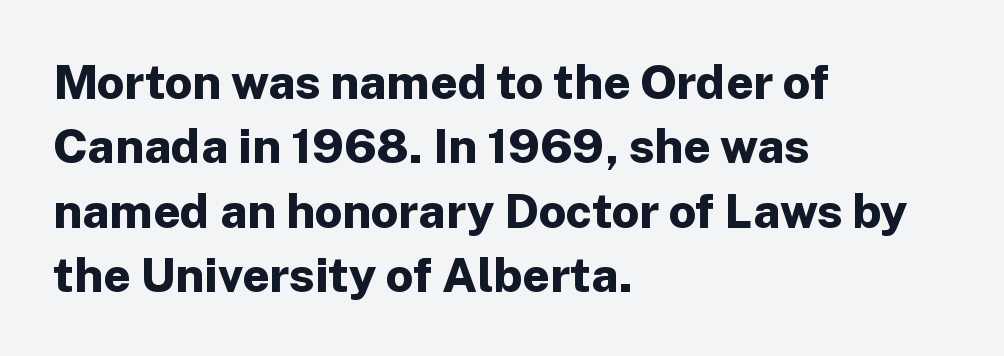
{"serif": "no", "italic": "no", "bold": "yes", "weight": "bold", "width": "normal", "stroke_contrast": "low", "x_height": "medium", "monospaced": "no", "underline": "no", "align": "left", "line_spacing": "normal", "line_spacing_ratio": 1.34, "letter_spacing": "normal", "letter_spacing_em": 0.0, "glyph_px": 48}
